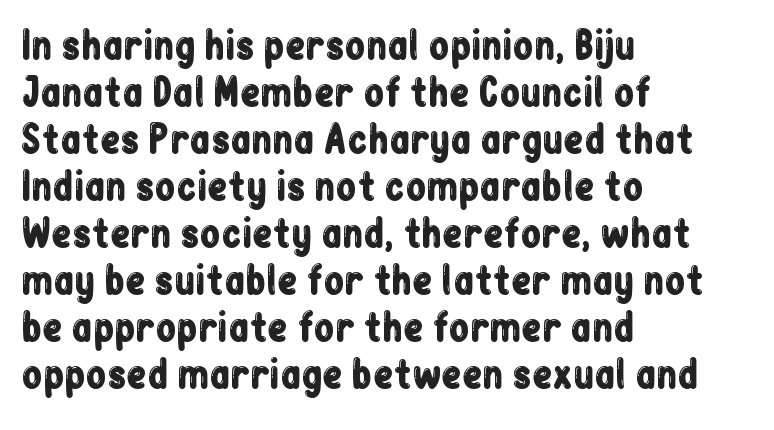
Q: Is the text italic (slanted)? A: No, it is upright.
Q: Is the typeface a serif or a sans-serif typeface? A: Sans-serif.
Q: Is the text underlined? A: No.
Q: How is the paragraph aligned? A: Left-aligned.
Q: Is the spacing between letters normal or unusually wide? A: Normal.
Q: Is the spacing between lines tight, normal or loose? A: Normal.
Q: Width (condensed, normal, or wide)? A: Condensed.
Q: Stroke contrast? A: Low.
Q: x-height? A: Medium.
Q: Monospaced? A: No.
